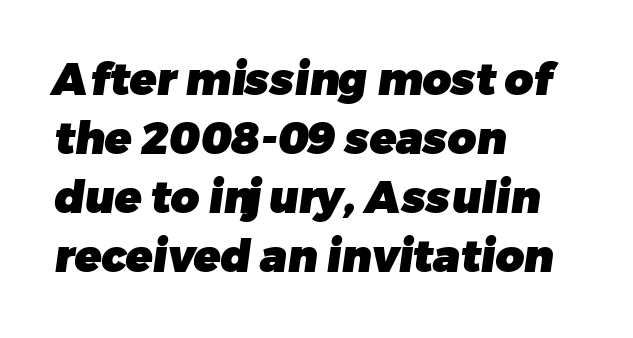
{"serif": "no", "bold": "yes", "weight": "heavy", "width": "normal", "stroke_contrast": "low", "x_height": "medium", "monospaced": "no", "underline": "no", "align": "left", "line_spacing": "normal", "line_spacing_ratio": 1.34, "letter_spacing": "normal", "letter_spacing_em": 0.0, "glyph_px": 44}
